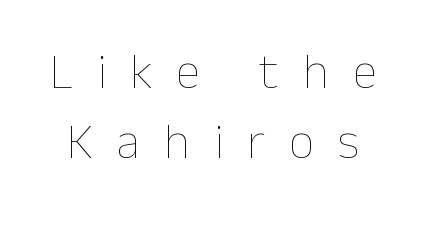
This block has exactly the height ordinary leading produces. The font's upright variant was chosen for this text. Stem width sits at or under what a default text font uses. Descender tails drop into unmarked territory. The face used here is proportionally spaced, like ordinary book or web type.
